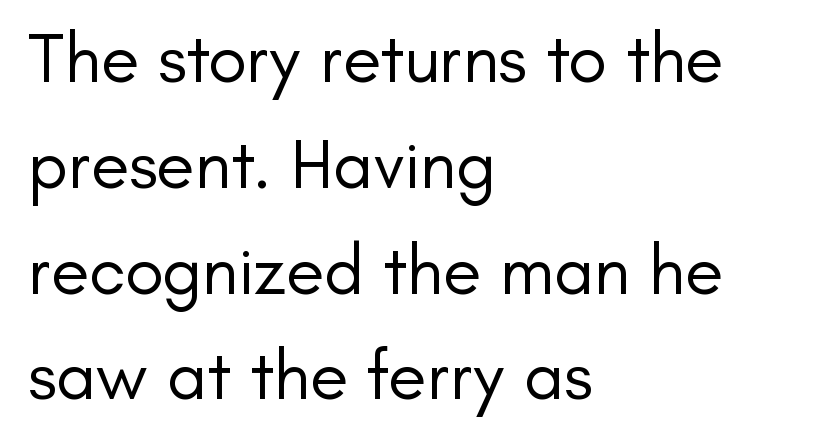
Q: Is the text bold? A: No.
Q: Is the text italic (slanted)? A: No, it is upright.
Q: Is the typeface a serif or a sans-serif typeface? A: Sans-serif.
Q: Is the text underlined? A: No.
Q: How is the paragraph aligned? A: Left-aligned.
Q: Is the spacing between letters normal or unusually wide? A: Normal.
Q: Is the spacing between lines tight, normal or loose? A: Normal.
Q: Width (condensed, normal, or wide)? A: Normal.
Q: Stroke contrast? A: Low.
Q: x-height? A: Small.
Q: Monospaced? A: No.
